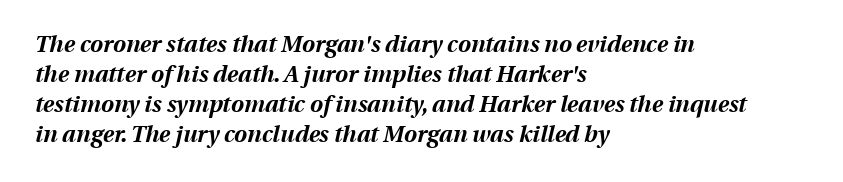
{"italic": "yes", "lean": "right", "slant_degrees": 13, "bold": "yes", "underline": "no", "align": "left", "line_spacing": "normal", "line_spacing_ratio": 1.3, "letter_spacing": "normal", "letter_spacing_em": 0.0, "glyph_px": 23}
